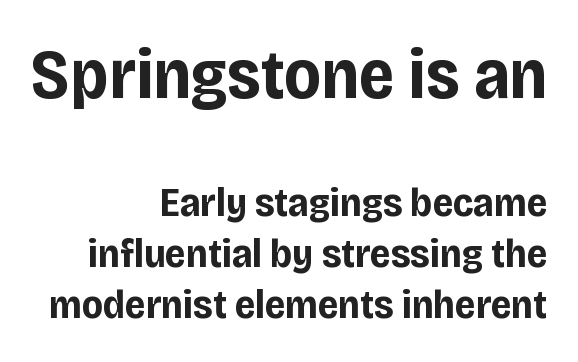
The image shows 71 px bold, condensed sans-serif type, upright; set right-aligned, normal line spacing (1.25x), normal letter spacing, not underlined; the first (top) block is 1.73x larger; low stroke contrast and a large x-height.
